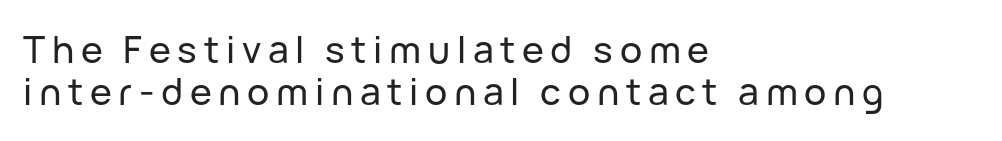
The image shows 37 px sans-serif type, upright; set left-aligned, tight line spacing (1.14x), not underlined; low stroke contrast and a medium x-height.
